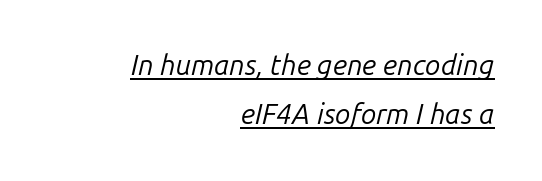
{"italic": "yes", "lean": "right", "slant_degrees": 14, "bold": "no", "weight": "regular", "width": "normal", "stroke_contrast": "low", "x_height": "medium", "monospaced": "no", "underline": "yes", "align": "right", "line_spacing_ratio": 1.76, "letter_spacing": "normal", "letter_spacing_em": 0.0, "glyph_px": 28}
